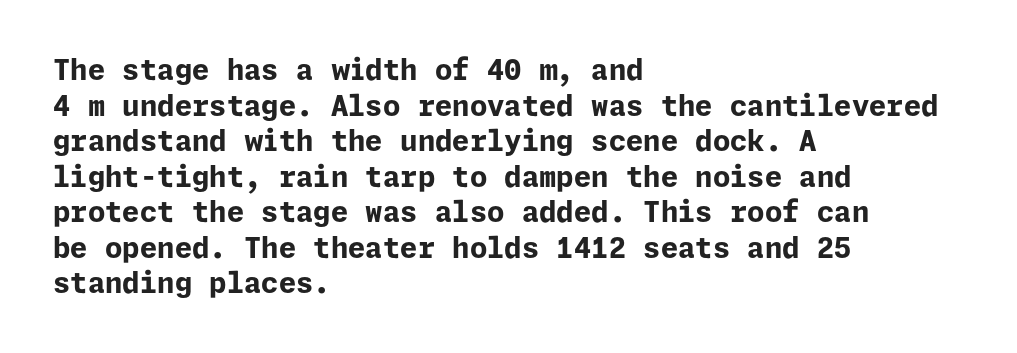
Q: Is the text bold? A: Yes.
Q: Is the text italic (slanted)? A: No, it is upright.
Q: Is the typeface a serif or a sans-serif typeface? A: Sans-serif.
Q: Is the text underlined? A: No.
Q: How is the paragraph aligned? A: Left-aligned.
Q: Is the spacing between letters normal or unusually wide? A: Normal.
Q: Is the spacing between lines tight, normal or loose? A: Normal.
Q: Width (condensed, normal, or wide)? A: Normal.
Q: Stroke contrast? A: Low.
Q: x-height? A: Medium.
